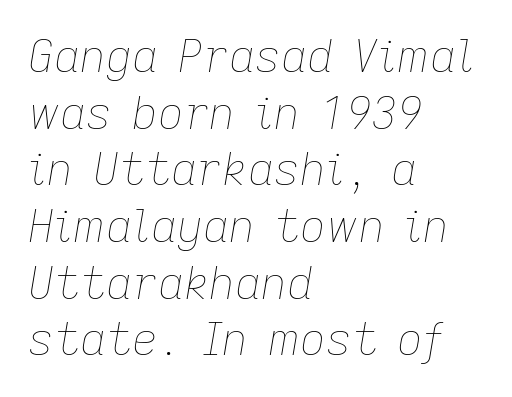
{"italic": "yes", "lean": "right", "slant_degrees": 9, "bold": "no", "weight": "thin", "width": "normal", "stroke_contrast": "low", "x_height": "medium", "monospaced": "no", "underline": "no", "align": "left", "line_spacing": "normal", "line_spacing_ratio": 1.26, "letter_spacing": "normal", "letter_spacing_em": 0.0, "glyph_px": 45}
